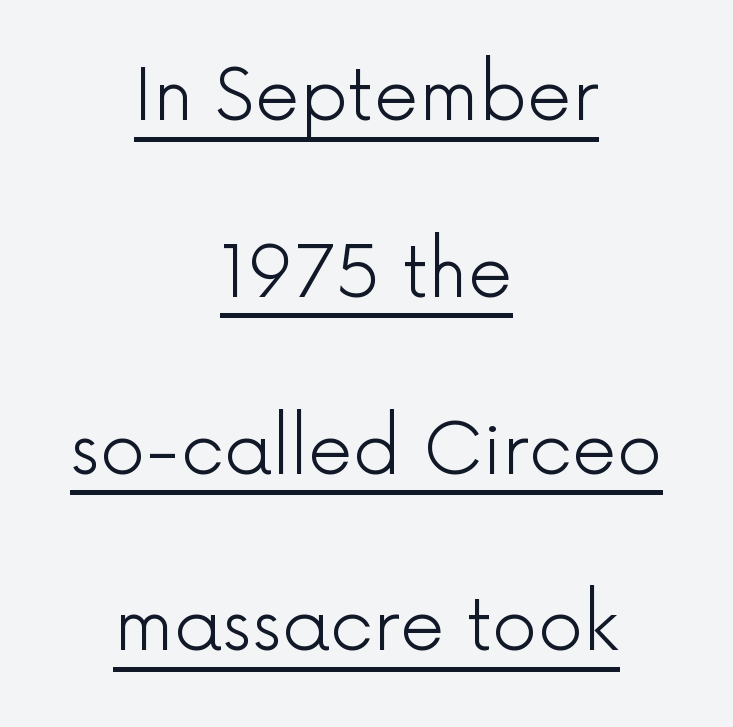
Q: Is the text bold? A: No.
Q: Is the text italic (slanted)? A: No, it is upright.
Q: Is the typeface a serif or a sans-serif typeface? A: Sans-serif.
Q: Is the text underlined? A: Yes.
Q: How is the paragraph aligned? A: Centered.
Q: Is the spacing between letters normal or unusually wide? A: Normal.
Q: Is the spacing between lines tight, normal or loose? A: Loose.
Q: Width (condensed, normal, or wide)? A: Normal.
Q: x-height? A: Medium.
Q: Monospaced? A: No.
